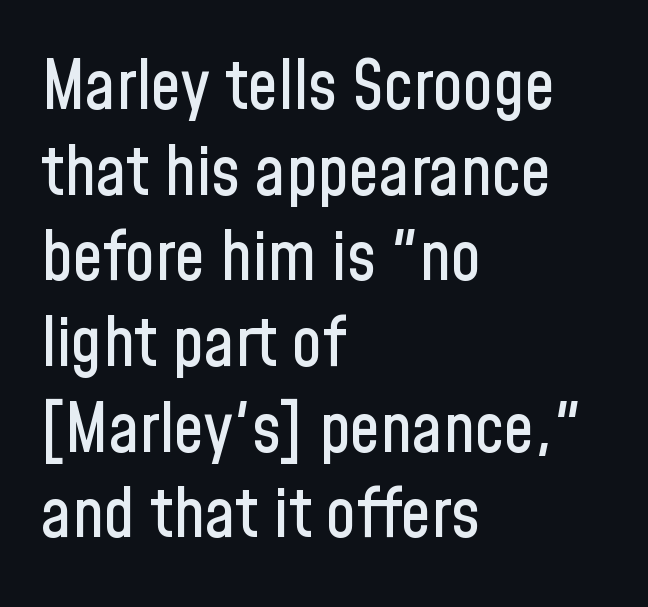
The image shows 68 px condensed sans-serif type, upright; set left-aligned, normal line spacing (1.26x), normal letter spacing, not underlined; low stroke contrast and a medium x-height.
